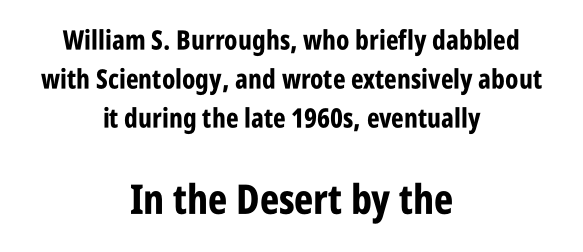
{"serif": "no", "italic": "no", "bold": "yes", "weight": "bold", "width": "condensed", "stroke_contrast": "low", "x_height": "large", "monospaced": "no", "underline": "no", "align": "center", "line_spacing": "normal", "line_spacing_ratio": 1.45, "letter_spacing": "normal", "letter_spacing_em": 0.0, "larger_block": "second", "size_ratio": 1.52, "glyph_px": 41}
